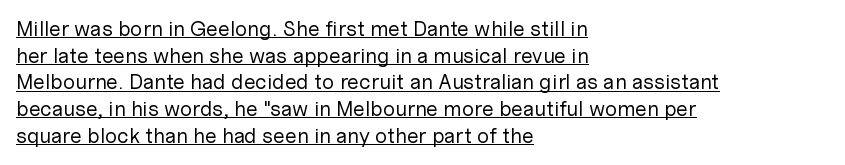
Is the letter spacing exaggerated? No — it looks like the ordinary default. This sample uses an upright cut, with every glyph sitting square on the baseline. Notice how descenders clear the ascenders below comfortably — that's standard leading. Layout note: lines flush left.
